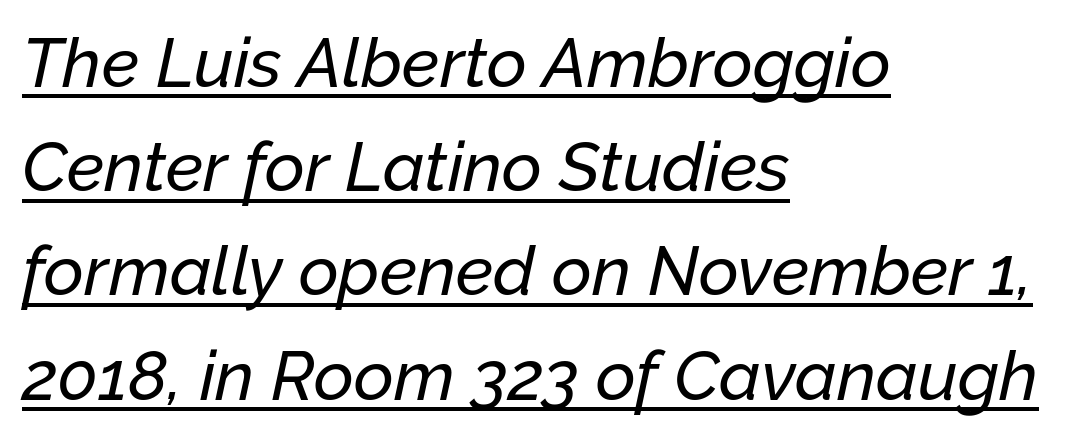
{"italic": "yes", "lean": "right", "slant_degrees": 12, "width": "normal", "stroke_contrast": "low", "x_height": "medium", "monospaced": "no", "underline": "yes", "align": "left", "line_spacing": "normal", "line_spacing_ratio": 1.51, "letter_spacing": "normal", "letter_spacing_em": 0.0, "glyph_px": 69}
